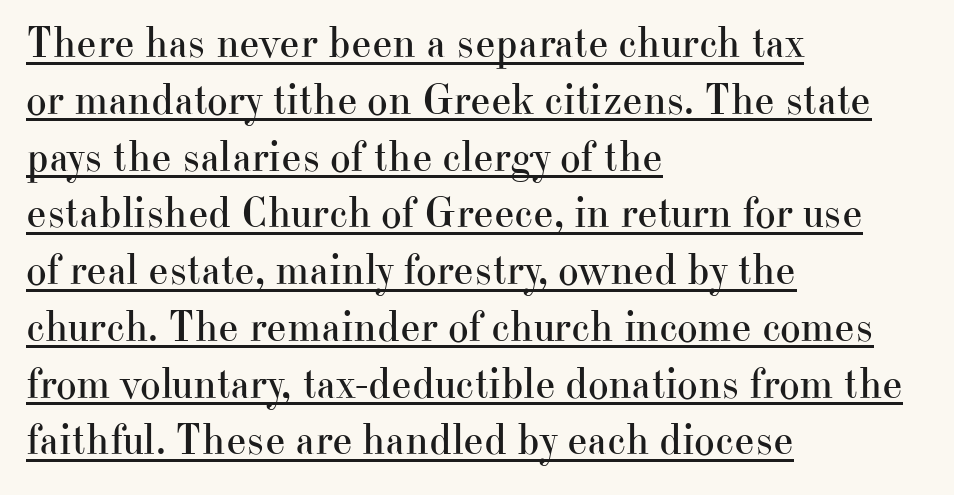
Q: Is the text bold? A: No.
Q: Is the text italic (slanted)? A: No, it is upright.
Q: Is the typeface a serif or a sans-serif typeface? A: Serif.
Q: Is the text underlined? A: Yes.
Q: How is the paragraph aligned? A: Left-aligned.
Q: Is the spacing between letters normal or unusually wide? A: Normal.
Q: Is the spacing between lines tight, normal or loose? A: Normal.
Q: Width (condensed, normal, or wide)? A: Normal.
Q: Stroke contrast? A: High.
Q: x-height? A: Small.
Q: Monospaced? A: No.
